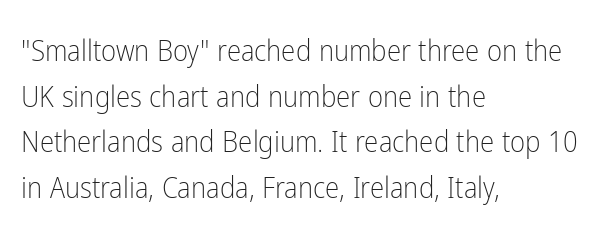
The image shows 29 px light, condensed sans-serif type, upright; set left-aligned, normal line spacing (1.57x), normal letter spacing, not underlined; low stroke contrast and a medium x-height.
